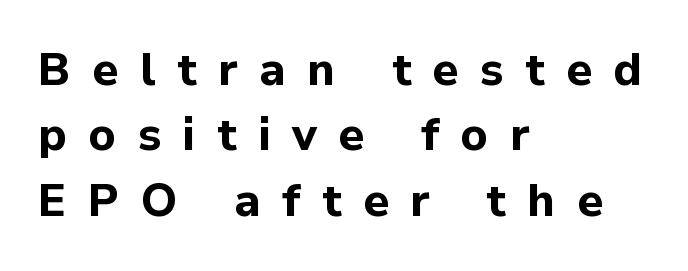
The image shows 46 px bold sans-serif type, upright; set left-aligned, normal line spacing (1.42x), unusually wide letter spacing (+0.47 em), not underlined; low stroke contrast and a medium x-height.
